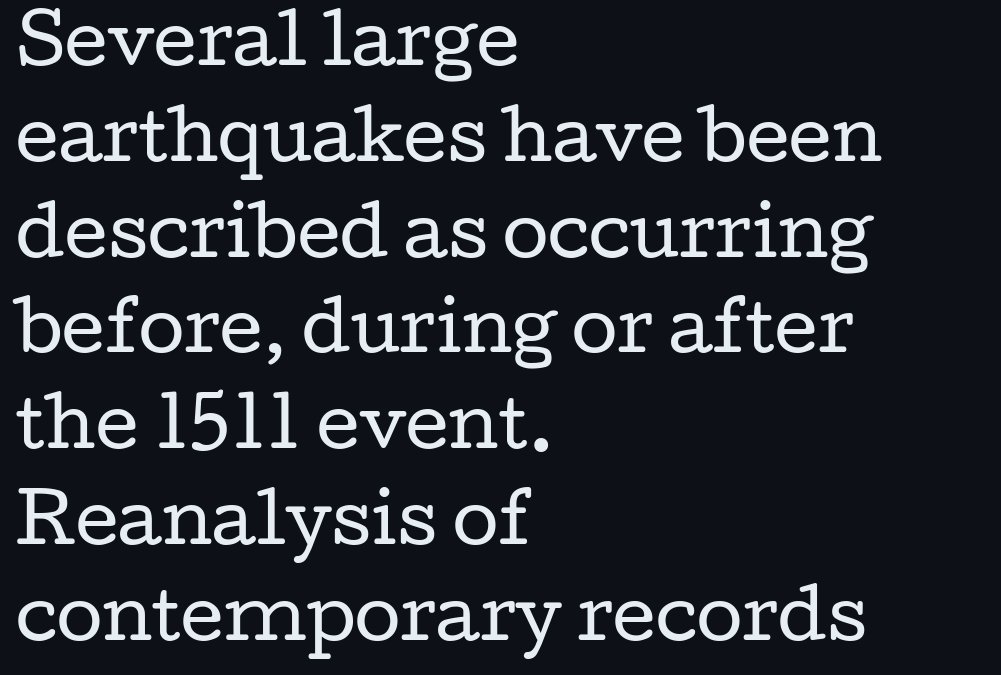
Is the letter spacing exaggerated? No — it looks like the ordinary default. Regular leading. Letterform terminals end in serifs throughout the passage. Proportional: the letters do not fall into vertical columns.
